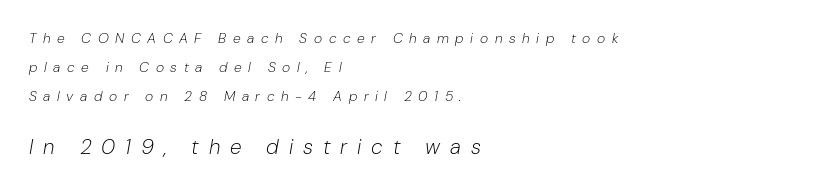
Compared with typical paragraphs, the rows here are farther apart. Substantial extra tracking has been applied to these lines. Honestly, there is no underline to notice here at all. Stem width sits at or under what a default text font uses. This layout puts the modest block above and the oversized block below.
